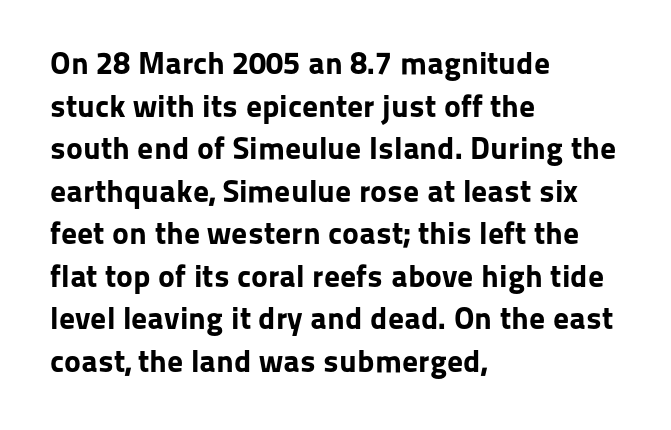
{"serif": "no", "italic": "no", "bold": "yes", "weight": "bold", "width": "normal", "stroke_contrast": "low", "x_height": "medium", "monospaced": "no", "underline": "no", "align": "left", "line_spacing": "normal", "line_spacing_ratio": 1.33, "letter_spacing": "normal", "letter_spacing_em": 0.0, "glyph_px": 32}
